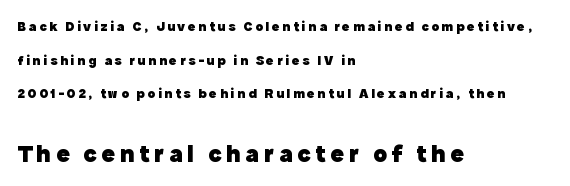
{"italic": "no", "bold": "yes", "underline": "no", "align": "left", "line_spacing": "loose", "line_spacing_ratio": 2.4, "larger_block": "second", "size_ratio": 1.79, "glyph_px": 25}
